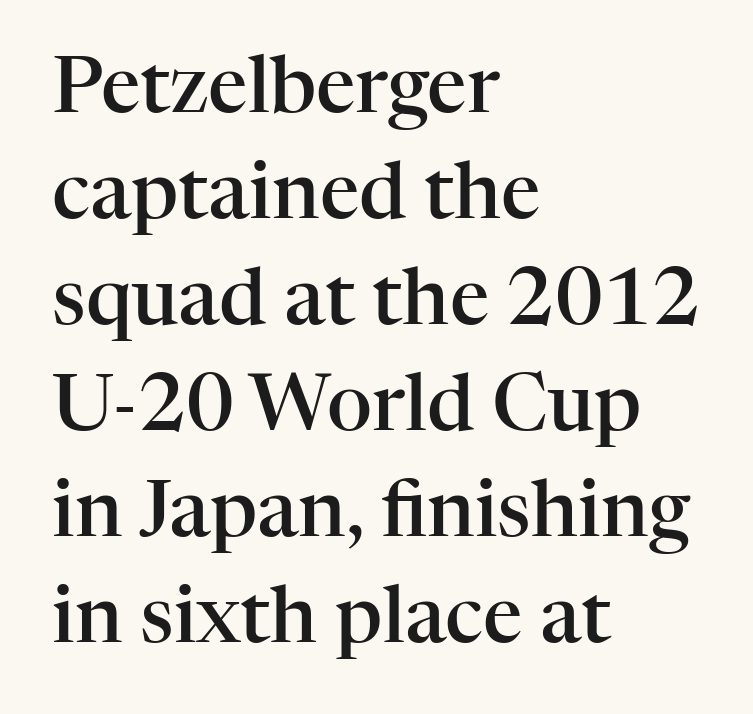
Q: Is the text bold? A: Semi-bold.
Q: Is the text italic (slanted)? A: No, it is upright.
Q: Is the typeface a serif or a sans-serif typeface? A: Serif.
Q: Is the text underlined? A: No.
Q: How is the paragraph aligned? A: Left-aligned.
Q: Is the spacing between letters normal or unusually wide? A: Normal.
Q: Is the spacing between lines tight, normal or loose? A: Normal.
Q: Width (condensed, normal, or wide)? A: Normal.
Q: Stroke contrast? A: High.
Q: x-height? A: Medium.
Q: Monospaced? A: No.
